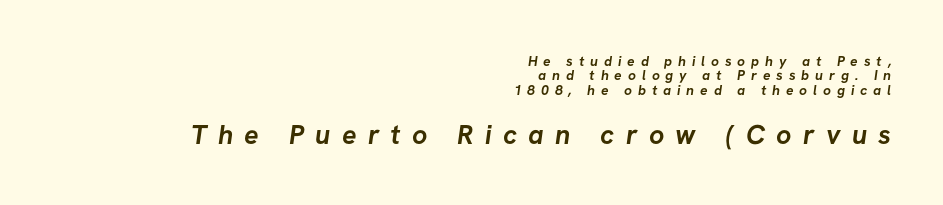
Leftover space on each line is placed entirely before the opening word. Larger block? The one below; the one above is distinctly smaller. The specimen omits any rule beneath the text block's lines. The gaps between neighbouring characters are conspicuously large. These lines carry a lot of weight — the face is fully bold. Baseline-to-baseline distance is barely more than the letter height.
